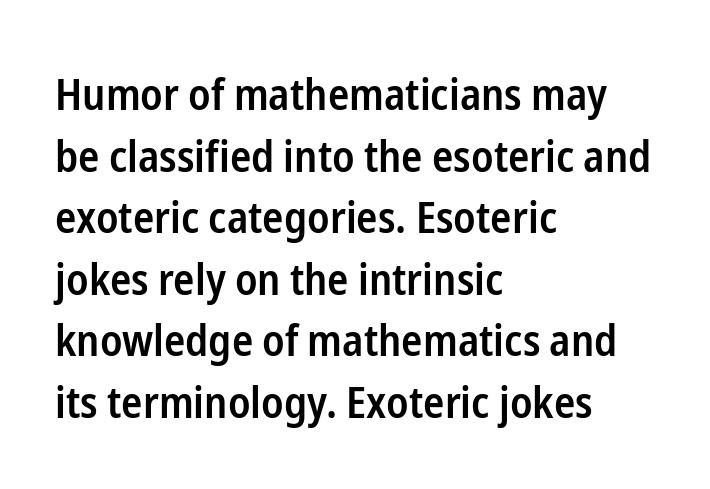
The rag falls on the right side of this text block. The baseline area is clear. The passage shown stacks its lines at a standard gap. Nothing sits at the stroke ends, so this counts as sans-serif.
